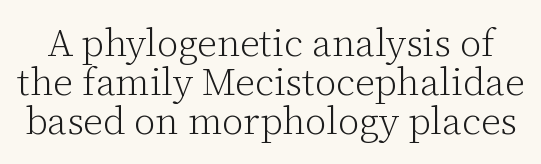
The image shows 38 px light serif type, upright; set tight line spacing (1.03x), normal letter spacing, not underlined; low stroke contrast and a medium x-height.
